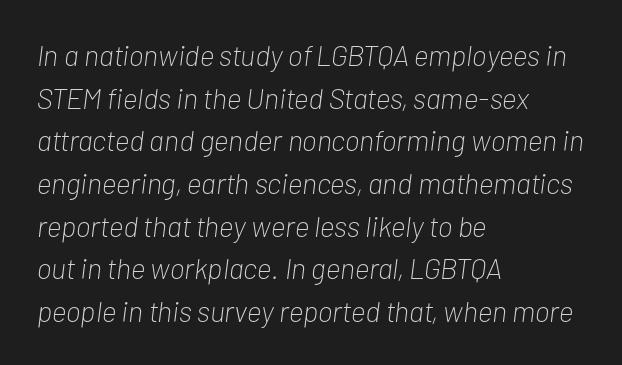
{"italic": "yes", "lean": "right", "slant_degrees": 7, "bold": "no", "weight": "light", "width": "condensed", "stroke_contrast": "low", "x_height": "medium", "monospaced": "no", "underline": "no", "align": "left", "line_spacing": "normal", "line_spacing_ratio": 1.47, "letter_spacing": "normal", "letter_spacing_em": 0.0, "glyph_px": 29}
